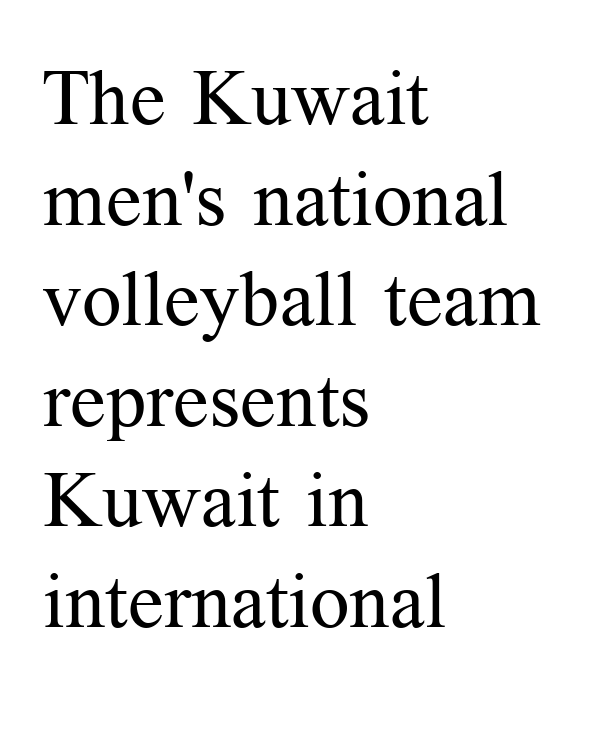
Q: Is the text bold? A: No.
Q: Is the text italic (slanted)? A: No, it is upright.
Q: Is the typeface a serif or a sans-serif typeface? A: Serif.
Q: Is the text underlined? A: No.
Q: How is the paragraph aligned? A: Left-aligned.
Q: Is the spacing between letters normal or unusually wide? A: Normal.
Q: Is the spacing between lines tight, normal or loose? A: Normal.
Q: Width (condensed, normal, or wide)? A: Normal.
Q: Stroke contrast? A: Medium.
Q: x-height? A: Medium.
Q: Monospaced? A: No.
